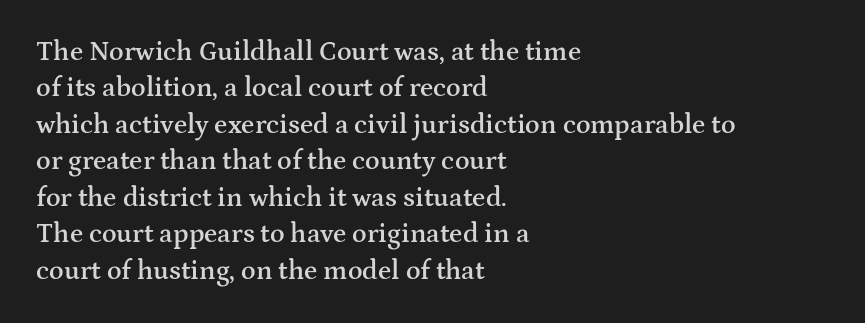
{"italic": "no", "bold": "semi", "underline": "no", "align": "left", "line_spacing": "normal", "line_spacing_ratio": 1.35, "letter_spacing": "normal", "letter_spacing_em": 0.0, "glyph_px": 27}
